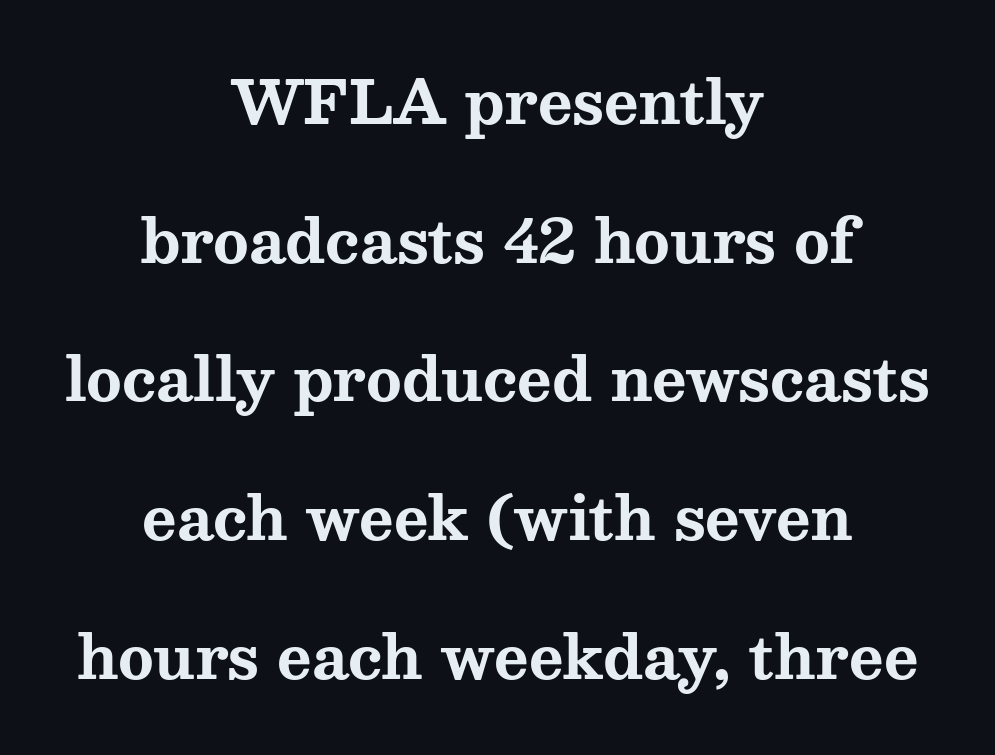
The image shows 59 px bold, wide serif type, upright; set centered, loose line spacing (2.35x), normal letter spacing, not underlined; medium stroke contrast and a medium x-height.
